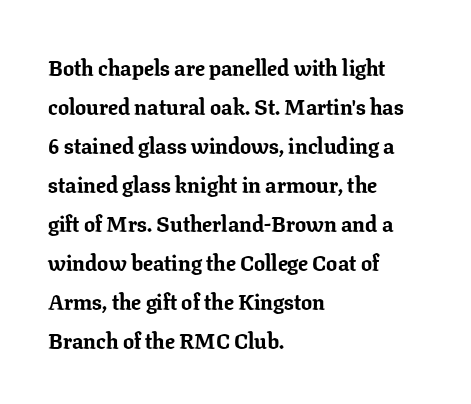
{"italic": "no", "bold": "yes", "underline": "no", "align": "left", "line_spacing_ratio": 1.77, "letter_spacing": "normal", "letter_spacing_em": 0.0, "glyph_px": 22}
